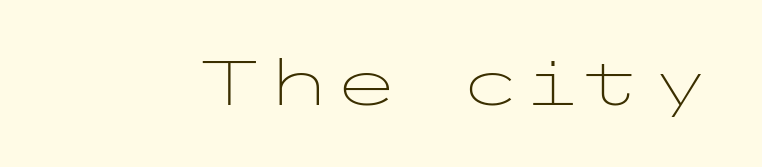
Q: Is the text bold? A: No.
Q: Is the text italic (slanted)? A: No, it is upright.
Q: Is the typeface a serif or a sans-serif typeface? A: Sans-serif.
Q: Is the text underlined? A: No.
Q: Is the spacing between letters normal or unusually wide? A: Normal.
Q: Width (condensed, normal, or wide)? A: Wide.
Q: Stroke contrast? A: Low.
Q: x-height? A: Medium.
